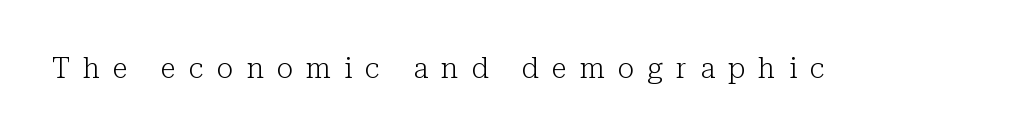
Q: Is the text bold? A: No.
Q: Is the text italic (slanted)? A: No, it is upright.
Q: Is the typeface a serif or a sans-serif typeface? A: Serif.
Q: Is the text underlined? A: No.
Q: Is the spacing between letters normal or unusually wide? A: Unusually wide.
Q: Width (condensed, normal, or wide)? A: Normal.
Q: Stroke contrast? A: Low.
Q: x-height? A: Medium.
Q: Monospaced? A: No.
